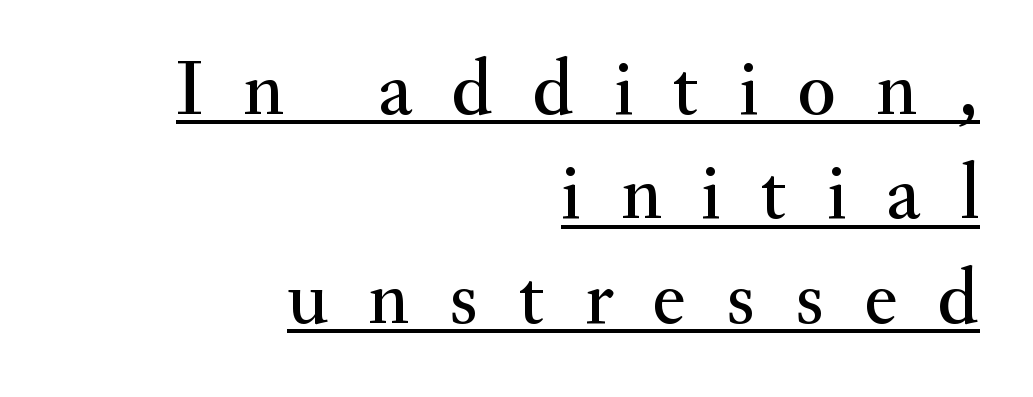
{"serif": "yes", "italic": "no", "width": "normal", "stroke_contrast": "medium", "x_height": "small", "monospaced": "no", "underline": "yes", "align": "right", "line_spacing": "normal", "line_spacing_ratio": 1.32, "letter_spacing": "wide", "letter_spacing_em": 0.5, "glyph_px": 79}
